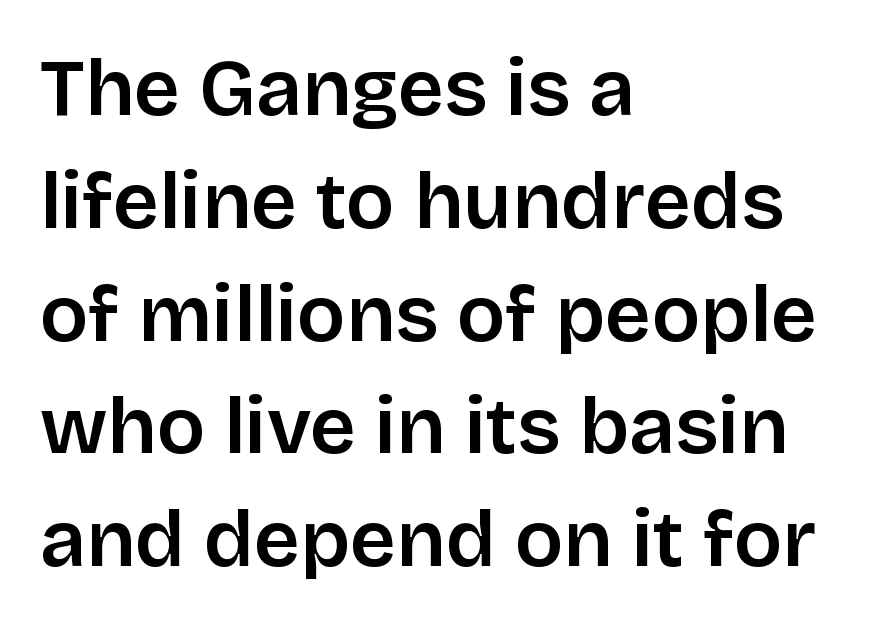
The image shows 80 px semibold sans-serif type, upright; set left-aligned, normal line spacing (1.41x), normal letter spacing, not underlined; low stroke contrast and a large x-height.
